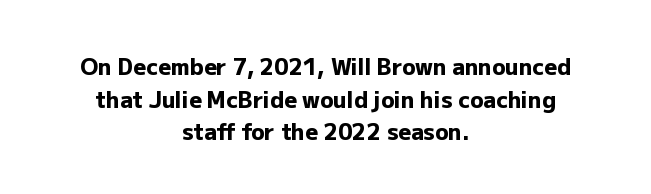
Q: Is the text bold? A: Yes.
Q: Is the text italic (slanted)? A: No, it is upright.
Q: Is the text underlined? A: No.
Q: How is the paragraph aligned? A: Centered.
Q: Is the spacing between letters normal or unusually wide? A: Normal.
Q: Is the spacing between lines tight, normal or loose? A: Normal.
